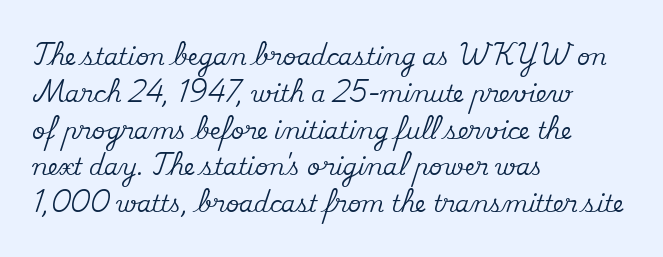
{"underline": "no", "align": "left", "line_spacing": "normal", "line_spacing_ratio": 1.6, "letter_spacing": "normal", "letter_spacing_em": 0.0, "glyph_px": 23}
